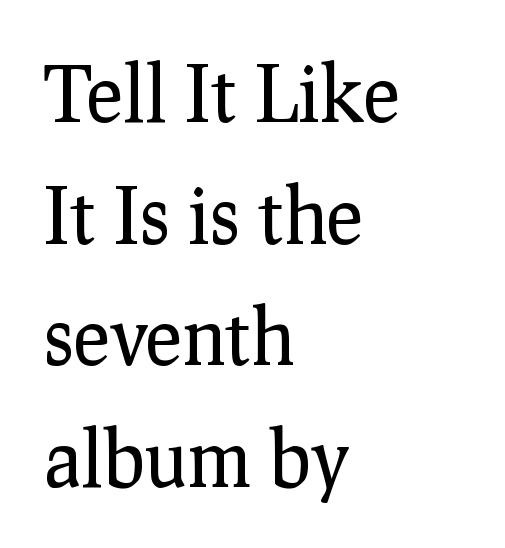
These lines are composed in type with serifs. The letters advance in unequal steps, a hallmark of proportional type. The passage shown has conventional tracking throughout. The passage shown stacks its lines at a standard gap. Is the type heavy? It reads as light-to-regular instead. Designer's note — italics off, roman on.
